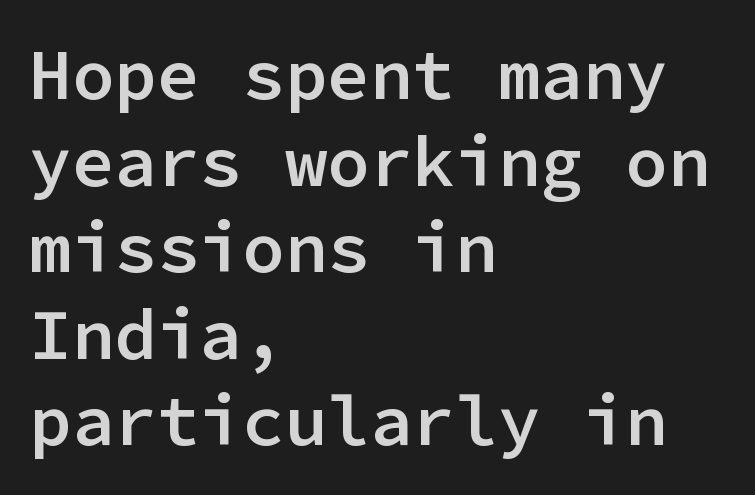
{"serif": "no", "italic": "no", "bold": "semi", "weight": "semibold", "width": "normal", "stroke_contrast": "low", "x_height": "medium", "monospaced": "yes", "underline": "no", "align": "left", "line_spacing_ratio": 1.22, "letter_spacing": "normal", "letter_spacing_em": 0.0, "glyph_px": 71}
